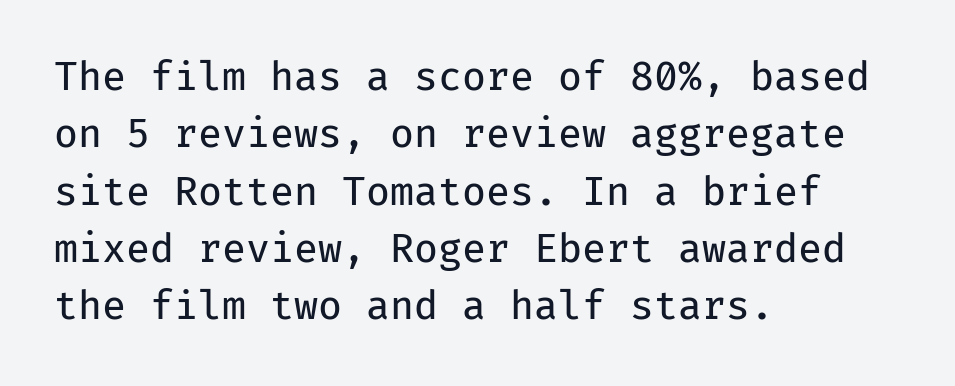
Q: Is the text bold? A: No.
Q: Is the text italic (slanted)? A: No, it is upright.
Q: Is the typeface a serif or a sans-serif typeface? A: Sans-serif.
Q: Is the text underlined? A: No.
Q: How is the paragraph aligned? A: Left-aligned.
Q: Is the spacing between letters normal or unusually wide? A: Normal.
Q: Is the spacing between lines tight, normal or loose? A: Normal.
Q: Width (condensed, normal, or wide)? A: Normal.
Q: Stroke contrast? A: Low.
Q: x-height? A: Medium.
Q: Monospaced? A: Yes.
